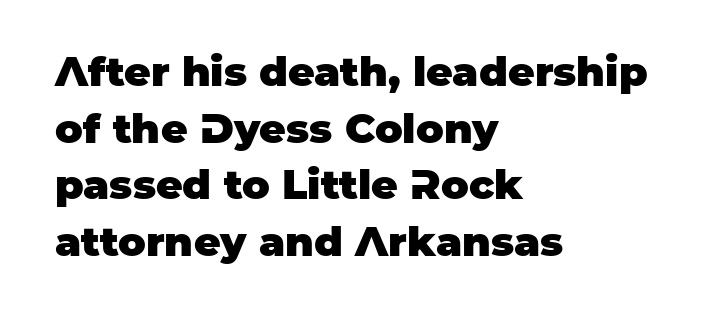
Ordinary non-slanted type is in use. Observe the ordinary spacing: letters are neighbours, not strangers. A typesetter would call this proportional, since set widths differ per character. Bare-footed words on every line.
